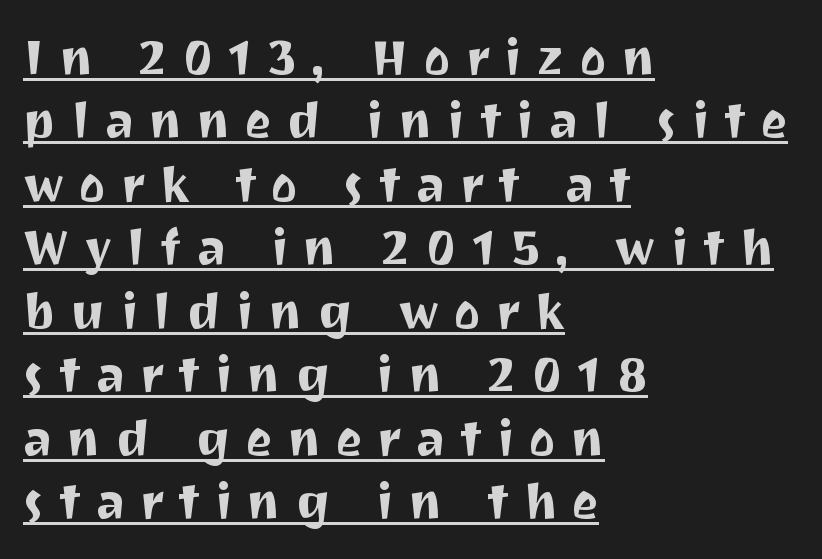
The rendering inserts visible extra space after every character. The passage shown is underscored from start to finish. Proportional: the letters do not fall into vertical columns. What kind of face is this? One without serifs — a sans. Designer's note — italics off, roman on. The ragged edge is on the right, which tells us the setting is flush left.
